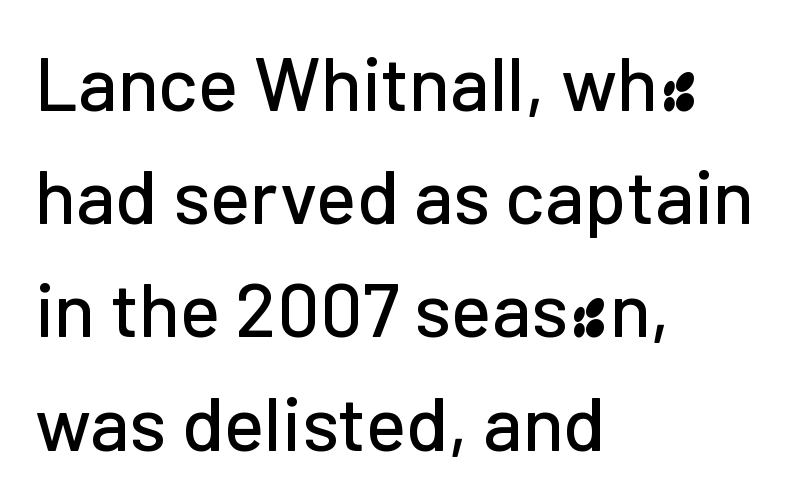
No italicization has been applied; the sample stays upright. This is sans-serif lettering, the kind often seen on screens and signage. Honestly, the letter spacing is just normal — you wouldn't notice it. Is there much room between lines? A standard amount, neither cramped nor airy.
